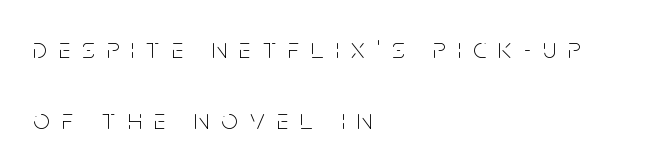
{"serif": "no", "italic": "no", "bold": "no", "weight": "thin", "width": "condensed", "stroke_contrast": "low", "x_height": "large", "monospaced": "no", "underline": "no", "align": "left", "line_spacing": "loose", "line_spacing_ratio": 2.45, "letter_spacing": "wide", "letter_spacing_em": 0.42, "glyph_px": 29}
